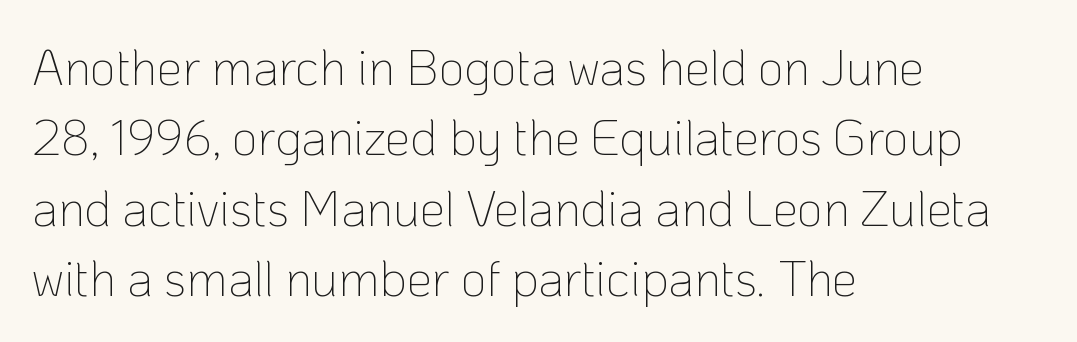
Q: Is the text bold? A: No.
Q: Is the text italic (slanted)? A: No, it is upright.
Q: Is the typeface a serif or a sans-serif typeface? A: Sans-serif.
Q: Is the text underlined? A: No.
Q: How is the paragraph aligned? A: Left-aligned.
Q: Is the spacing between letters normal or unusually wide? A: Normal.
Q: Is the spacing between lines tight, normal or loose? A: Normal.
Q: Width (condensed, normal, or wide)? A: Normal.
Q: Stroke contrast? A: Low.
Q: x-height? A: Medium.
Q: Monospaced? A: No.
